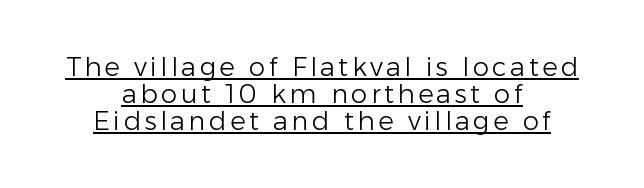
Q: Is the text bold? A: No.
Q: Is the text italic (slanted)? A: No, it is upright.
Q: Is the text underlined? A: Yes.
Q: How is the paragraph aligned? A: Centered.
Q: Is the spacing between lines tight, normal or loose? A: Tight.
